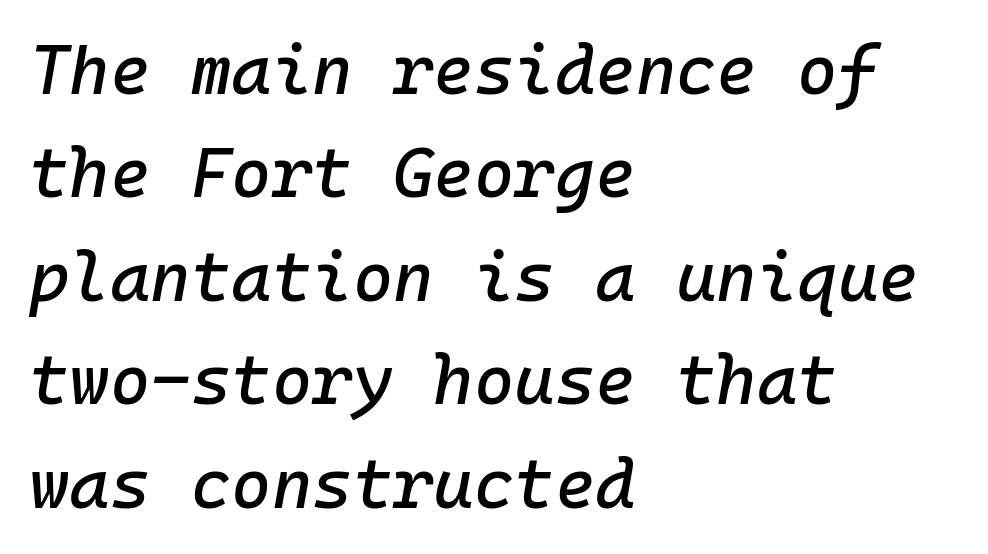
One-word summary of the alignment: left. A typesetter would mark this as italic. These lines keep a tight, regular rhythm from letter to letter. The face used here is monospaced, like something from a code editor. Baseline-to-baseline distance is the conventional proportion of letter height.
